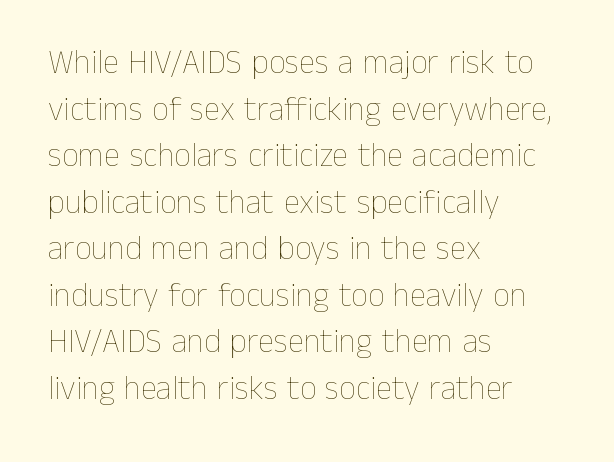
The image shows 33 px thin type, upright; set left-aligned, normal line spacing (1.41x), normal letter spacing, not underlined; low stroke contrast and a medium x-height.
